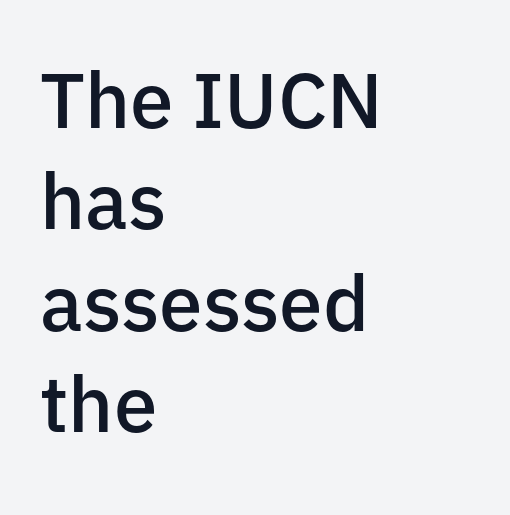
The image shows 78 px semibold sans-serif type, upright; set left-aligned, normal line spacing (1.3x), normal letter spacing, not underlined; low stroke contrast and a medium x-height.
